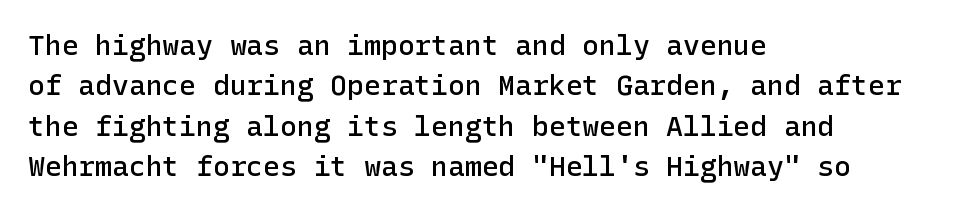
{"serif": "no", "italic": "no", "bold": "semi", "weight": "semibold", "width": "normal", "stroke_contrast": "low", "x_height": "medium", "underline": "no", "align": "left", "line_spacing": "normal", "line_spacing_ratio": 1.44, "letter_spacing": "normal", "letter_spacing_em": 0.0, "glyph_px": 28}
